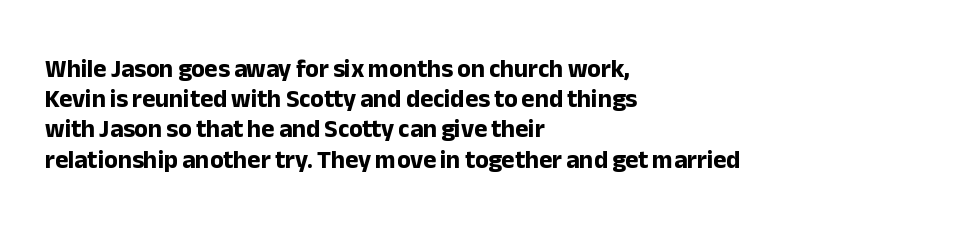
{"italic": "no", "bold": "yes", "underline": "no", "align": "left", "line_spacing_ratio": 1.21, "letter_spacing": "normal", "letter_spacing_em": 0.0, "glyph_px": 25}
